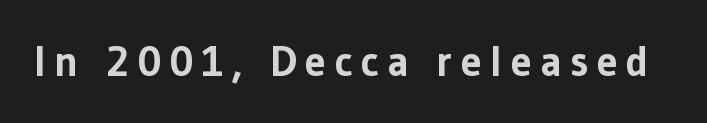
{"serif": "no", "italic": "no", "bold": "yes", "weight": "bold", "width": "normal", "stroke_contrast": "low", "x_height": "medium", "monospaced": "no", "underline": "no", "letter_spacing": "wide", "letter_spacing_em": 0.2, "glyph_px": 42}
